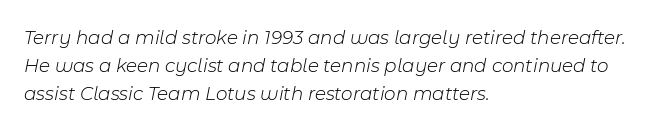
Q: Is the text bold? A: No.
Q: Is the text italic (slanted)? A: Yes, it leans right by about 11 degrees.
Q: Is the text underlined? A: No.
Q: How is the paragraph aligned? A: Left-aligned.
Q: Is the spacing between letters normal or unusually wide? A: Normal.
Q: Is the spacing between lines tight, normal or loose? A: Normal.
